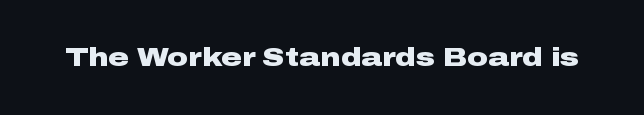
{"italic": "no", "bold": "yes", "underline": "no", "letter_spacing": "normal", "letter_spacing_em": 0.0, "glyph_px": 26}
